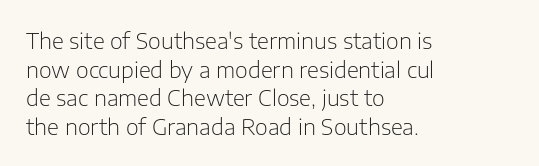
Check the space under the baseline: it is left empty. Characters follow at the spacing the type designer built in. These glyphs show unthickened strokes, regular width or finer. This is the regular roman posture of the typeface. A typesetter would call this leading conventional body-copy spacing. The compositor pushed each line to the left boundary.
